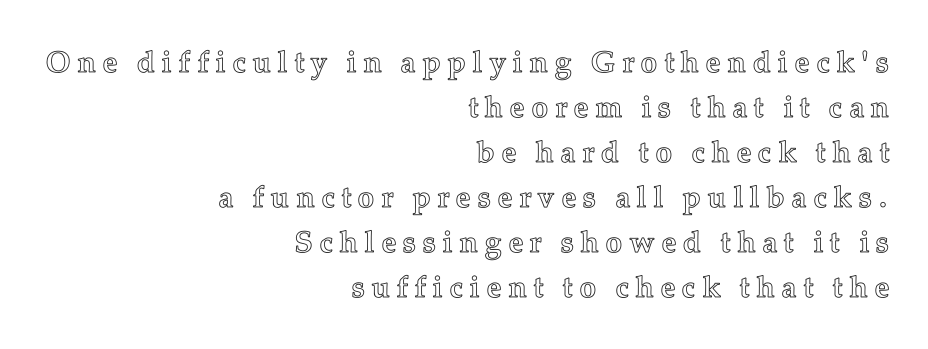
The image shows 30 px text type, upright; set right-aligned, normal line spacing (1.5x), unusually wide letter spacing (+0.21 em), not underlined; a medium x-height.
